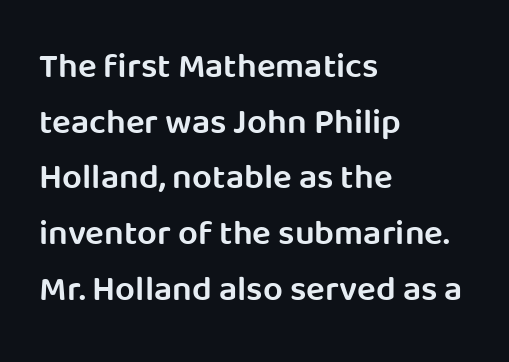
{"serif": "no", "italic": "no", "bold": "semi", "weight": "semibold", "width": "normal", "stroke_contrast": "low", "x_height": "large", "monospaced": "no", "underline": "no", "align": "left", "line_spacing": "normal", "line_spacing_ratio": 1.59, "letter_spacing": "normal", "letter_spacing_em": 0.0, "glyph_px": 35}
